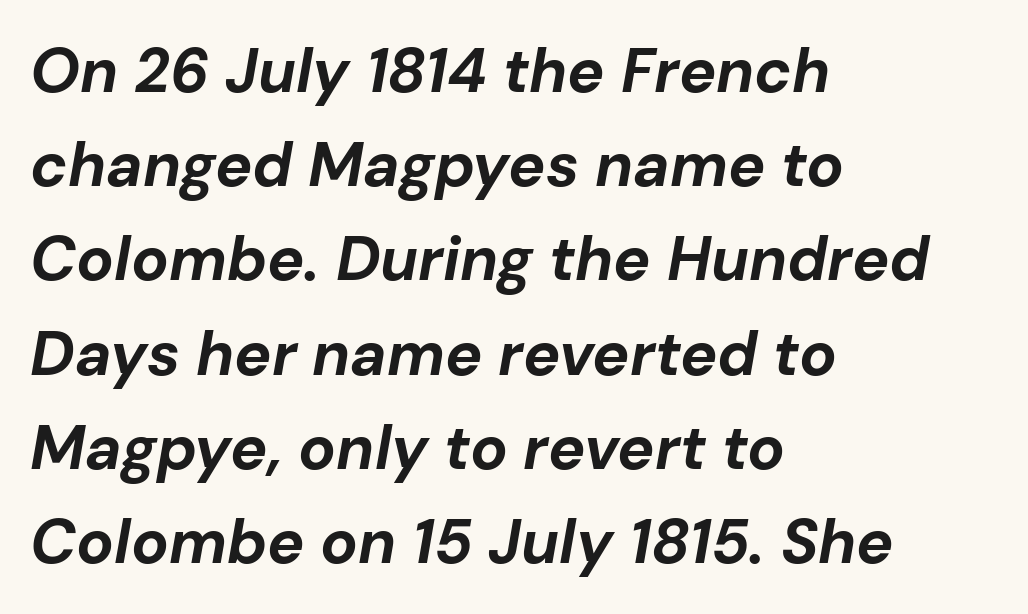
The face used here has a pronounced slope to its letters. What weight is shown? A full bold with thick strokes. Decoration check: the copy has no underline. Compared with typical body copy, the letter spacing here is the same. These lines are rendered in a variable-pitch font.
